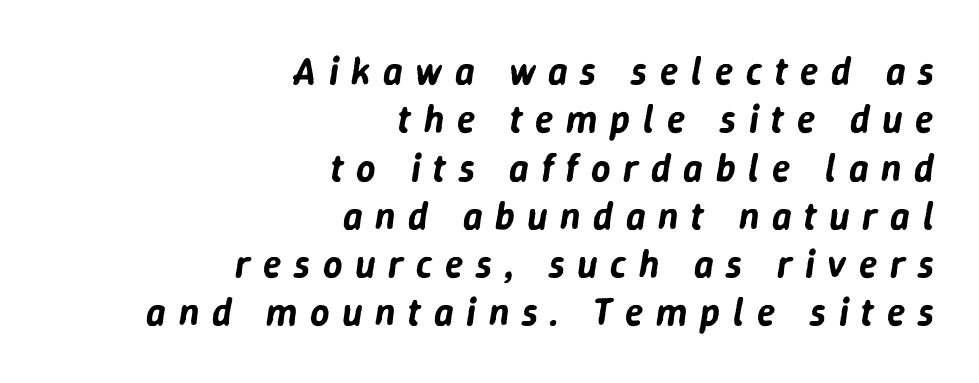
Is this a fixed-width face? No — the glyphs have proportional, varying widths. If you drew a ruler down the right edge, every line would touch it. Style check: oblique. Has an underline been added? It has not.
